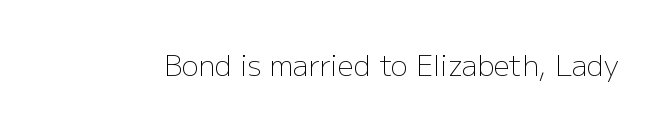
The letters stand straight up with perfectly vertical stems. Decoration check: the copy has no underline. Weight: not bold — regular or lighter. Letter spacing: default.
